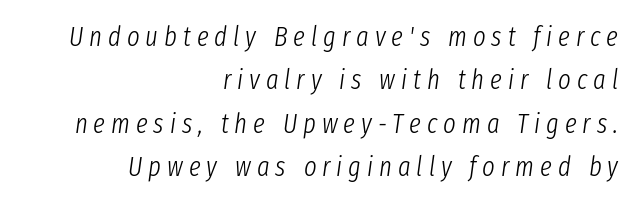
Q: Is the text bold? A: No.
Q: Is the text italic (slanted)? A: Yes, it leans right by about 8 degrees.
Q: Is the text underlined? A: No.
Q: How is the paragraph aligned? A: Right-aligned.
Q: Is the spacing between letters normal or unusually wide? A: Unusually wide.
Q: Is the spacing between lines tight, normal or loose? A: Normal.
